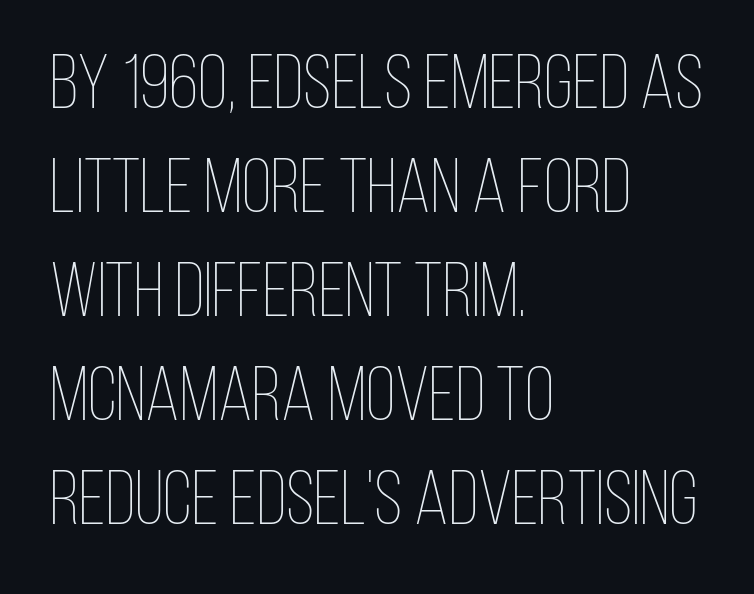
A typesetter would call this proportional, since set widths differ per character. The font's upright variant was chosen for this text. The designer left line spacing at the default. Unbolded letterforms with no extra heft. Honestly, the letter spacing is just normal — you wouldn't notice it. A classic flush-left, rag-right setting is used for this passage.
